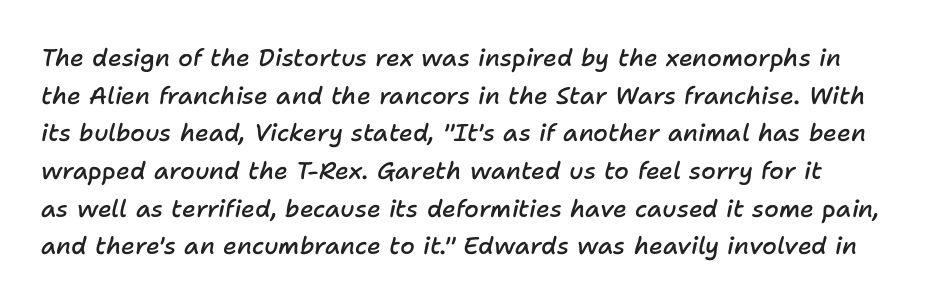
Q: Is the text bold? A: Semi-bold.
Q: Is the text italic (slanted)? A: Yes, it leans right by about 11 degrees.
Q: Is the text underlined? A: No.
Q: Is the spacing between letters normal or unusually wide? A: Normal.
Q: Is the spacing between lines tight, normal or loose? A: Normal.
